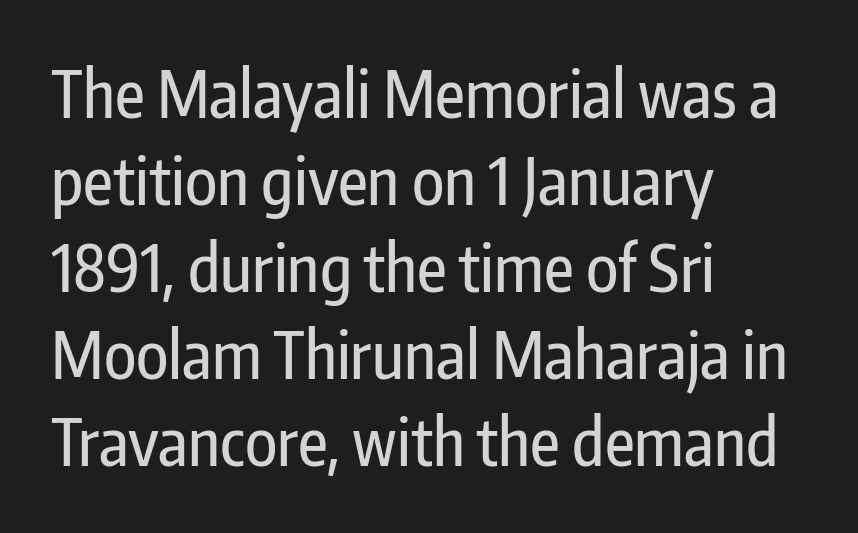
{"serif": "no", "italic": "no", "width": "condensed", "stroke_contrast": "low", "x_height": "medium", "monospaced": "no", "underline": "no", "align": "left", "line_spacing": "normal", "line_spacing_ratio": 1.34, "letter_spacing": "normal", "letter_spacing_em": 0.0, "glyph_px": 65}
